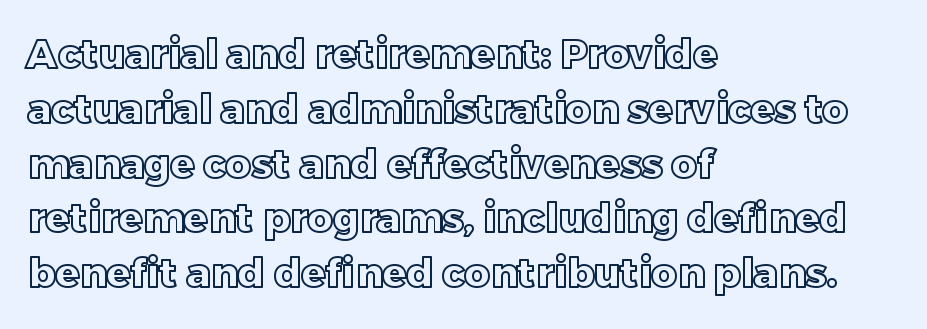
Q: Is the text italic (slanted)? A: No, it is upright.
Q: Is the text underlined? A: No.
Q: How is the paragraph aligned? A: Left-aligned.
Q: Is the spacing between letters normal or unusually wide? A: Normal.
Q: Is the spacing between lines tight, normal or loose? A: Normal.
Q: Width (condensed, normal, or wide)? A: Normal.
Q: x-height? A: Large.
Q: Monospaced? A: No.
